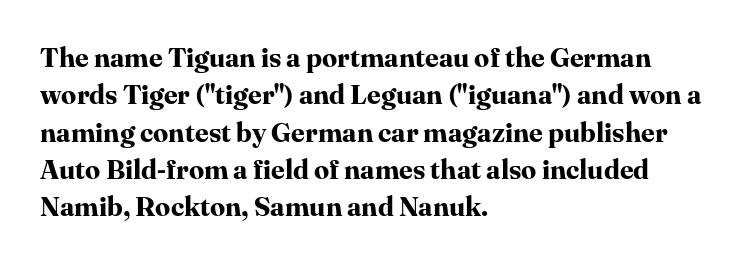
Q: Is the text bold? A: Yes.
Q: Is the text italic (slanted)? A: No, it is upright.
Q: Is the text underlined? A: No.
Q: How is the paragraph aligned? A: Left-aligned.
Q: Is the spacing between letters normal or unusually wide? A: Normal.
Q: Is the spacing between lines tight, normal or loose? A: Normal.
